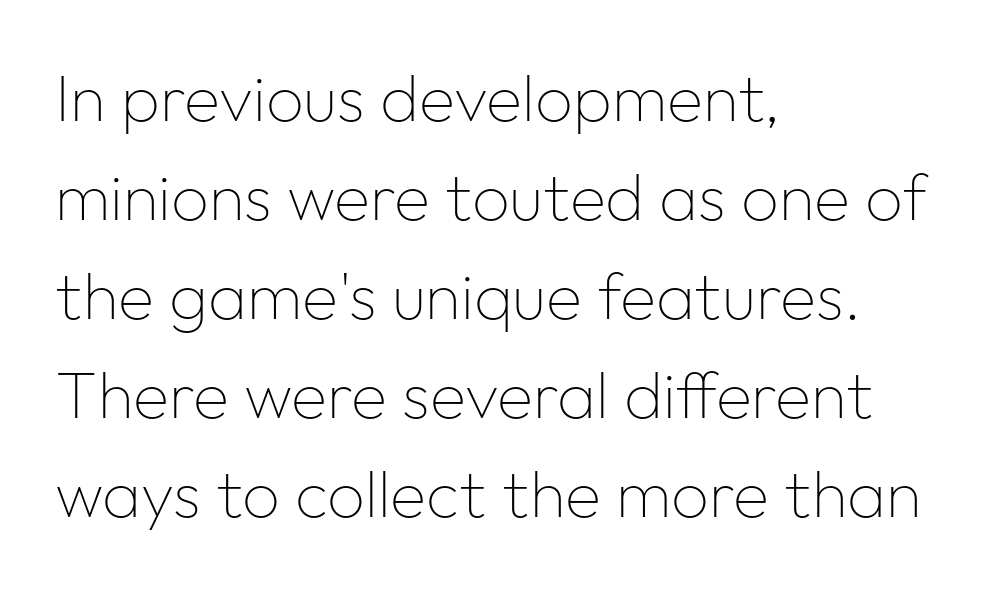
This is the regular roman posture of the typeface. Heft: none added — not bold. Teacher's note: observe the even left margin — that is flush-left alignment. Unlike a traditional serif, this face leaves its strokes unadorned.
